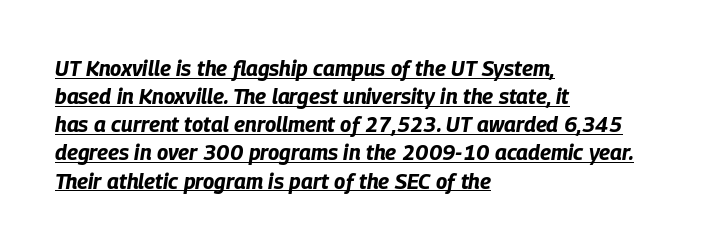
The image shows 21 px bold type, italic (leaning right); set left-aligned, normal line spacing (1.34x), normal letter spacing, underlined.
